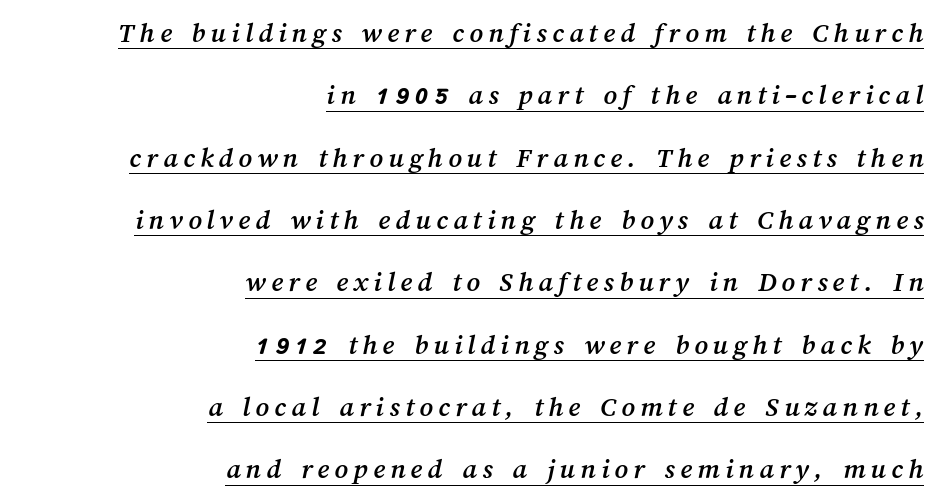
Q: Is the text underlined? A: Yes.
Q: How is the paragraph aligned? A: Right-aligned.
Q: Is the spacing between lines tight, normal or loose? A: Loose.
Q: Width (condensed, normal, or wide)? A: Normal.
Q: Stroke contrast? A: Medium.
Q: x-height? A: Medium.
Q: Monospaced? A: No.
